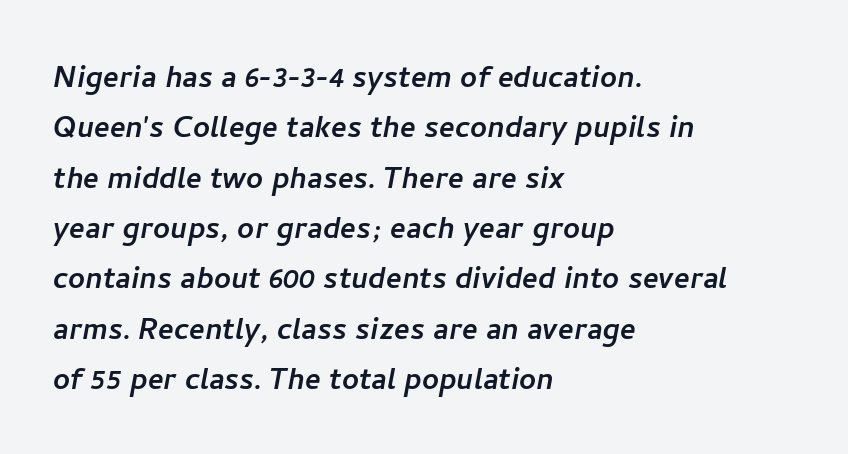
The image shows 37 px sans-serif type; set left-aligned, normal line spacing (1.36x), normal letter spacing, not underlined; low stroke contrast and a medium x-height.
